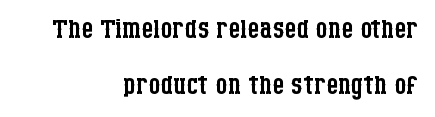
Underline: absent. Compared with a typical body face, this is equally light or lighter still. Words appear dense and cohesive because spacing is normal. Look at the bottom of the vertical strokes: they flare into serifs here. This sample uses an upright cut, with every glyph sitting square on the baseline.
